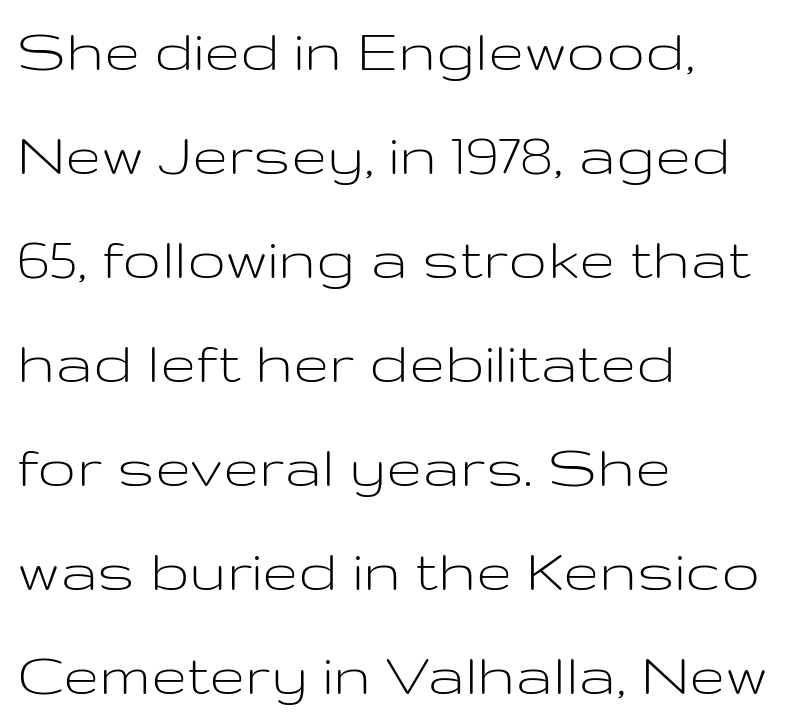
Q: Is the text bold? A: No.
Q: Is the text italic (slanted)? A: No, it is upright.
Q: Is the typeface a serif or a sans-serif typeface? A: Sans-serif.
Q: Is the text underlined? A: No.
Q: How is the paragraph aligned? A: Left-aligned.
Q: Is the spacing between letters normal or unusually wide? A: Normal.
Q: Is the spacing between lines tight, normal or loose? A: Normal.
Q: Width (condensed, normal, or wide)? A: Wide.
Q: Stroke contrast? A: Low.
Q: x-height? A: Medium.
Q: Monospaced? A: No.
